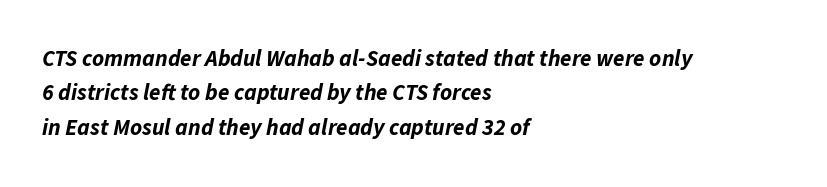
{"italic": "yes", "lean": "right", "slant_degrees": 11, "bold": "yes", "underline": "no", "align": "left", "line_spacing": "normal", "line_spacing_ratio": 1.5, "letter_spacing": "normal", "letter_spacing_em": 0.0, "glyph_px": 23}
